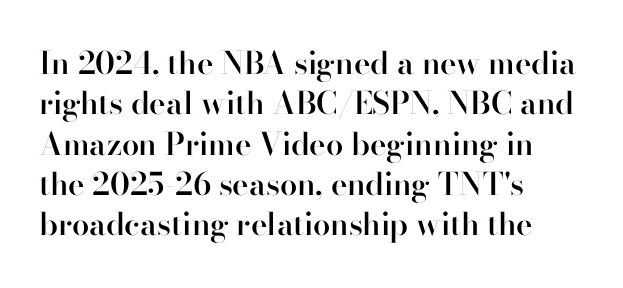
{"serif": "yes", "italic": "no", "bold": "semi", "weight": "semibold", "width": "normal", "stroke_contrast": "high", "x_height": "small", "monospaced": "no", "underline": "no", "align": "left", "line_spacing": "normal", "line_spacing_ratio": 1.3, "letter_spacing": "normal", "letter_spacing_em": 0.0, "glyph_px": 31}
